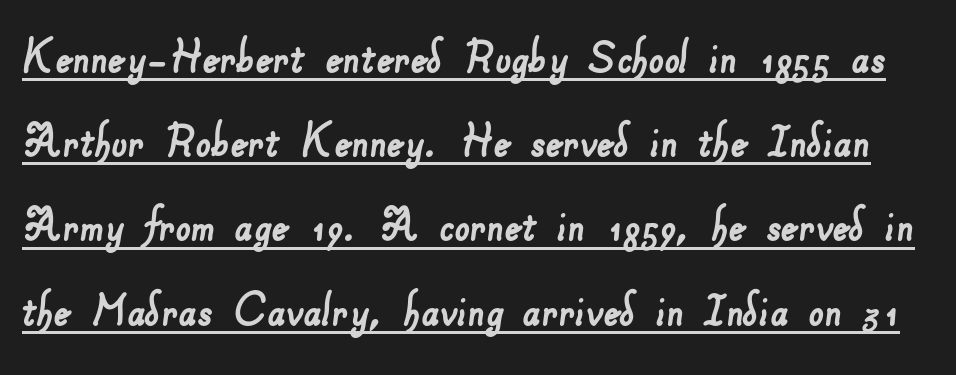
Students, note that the glyphs here touch the page at normal intervals. Reading down the column, the eye jumps a familiar distance to each next line. In terms of letterform style, serifs are entirely absent. Note the varied advance widths — an 'i' is clearly narrower than an 'm'.
